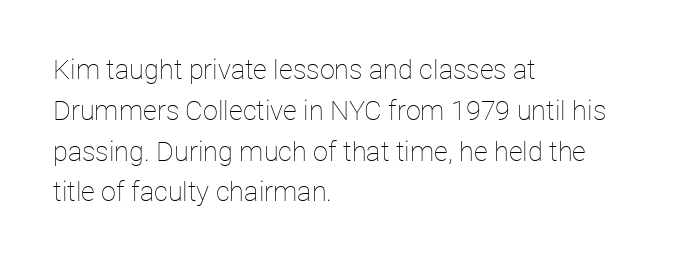
The passage shown stacks its lines at a standard gap. Plain, unruled lines of type. Summary of weight: not heavy and not bold. The rendering keeps characters at their native spacing. Notice how the stems are strictly vertical — no italics here.
